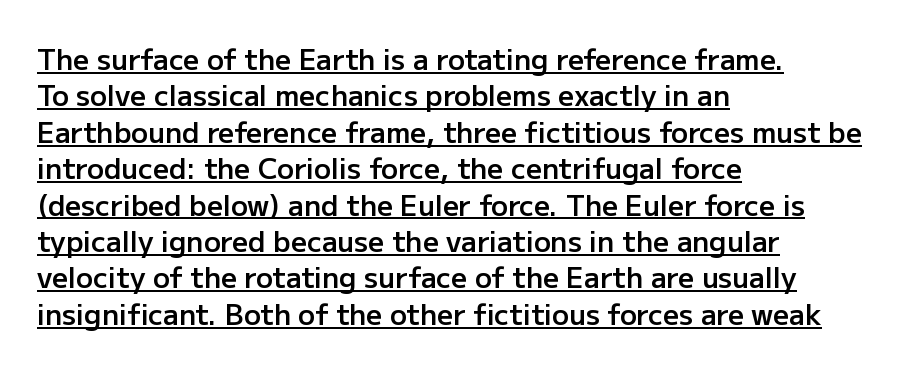
Q: Is the text bold? A: Semi-bold.
Q: Is the text italic (slanted)? A: No, it is upright.
Q: Is the typeface a serif or a sans-serif typeface? A: Sans-serif.
Q: Is the text underlined? A: Yes.
Q: How is the paragraph aligned? A: Left-aligned.
Q: Is the spacing between letters normal or unusually wide? A: Normal.
Q: Is the spacing between lines tight, normal or loose? A: Normal.
Q: Width (condensed, normal, or wide)? A: Normal.
Q: Stroke contrast? A: Low.
Q: x-height? A: Medium.
Q: Monospaced? A: No.
